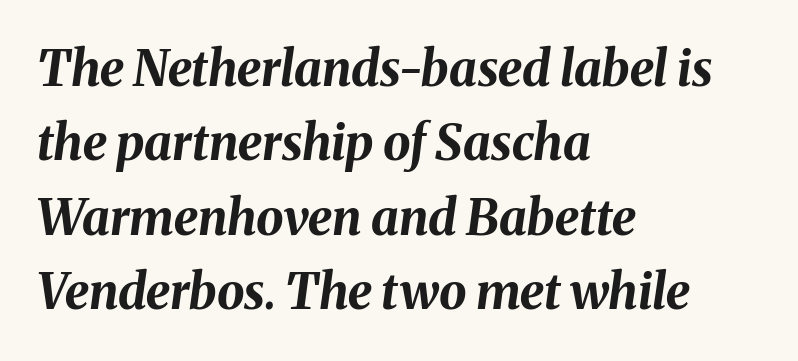
The image shows 49 px bold type, italic (leaning right); set left-aligned, normal line spacing (1.52x), normal letter spacing, not underlined; medium stroke contrast and a medium x-height.
